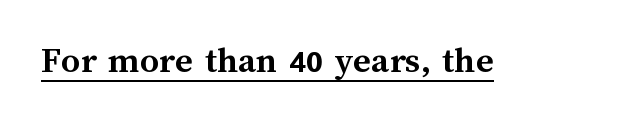
Q: Is the text bold? A: Yes.
Q: Is the text italic (slanted)? A: No, it is upright.
Q: Is the text underlined? A: Yes.
Q: Is the spacing between letters normal or unusually wide? A: Normal.
Q: Width (condensed, normal, or wide)? A: Normal.
Q: Stroke contrast? A: Medium.
Q: x-height? A: Medium.
Q: Monospaced? A: No.
